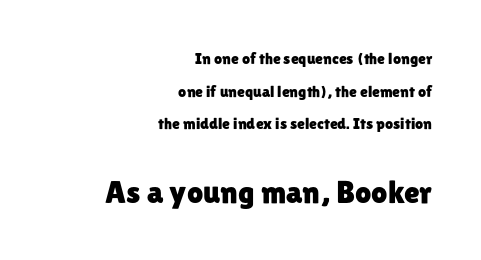
{"serif": "no", "italic": "no", "width": "normal", "stroke_contrast": "low", "x_height": "medium", "monospaced": "no", "underline": "no", "align": "right", "line_spacing": "loose", "line_spacing_ratio": 2.04, "letter_spacing": "normal", "letter_spacing_em": 0.0, "larger_block": "second", "size_ratio": 2.0, "glyph_px": 32}
